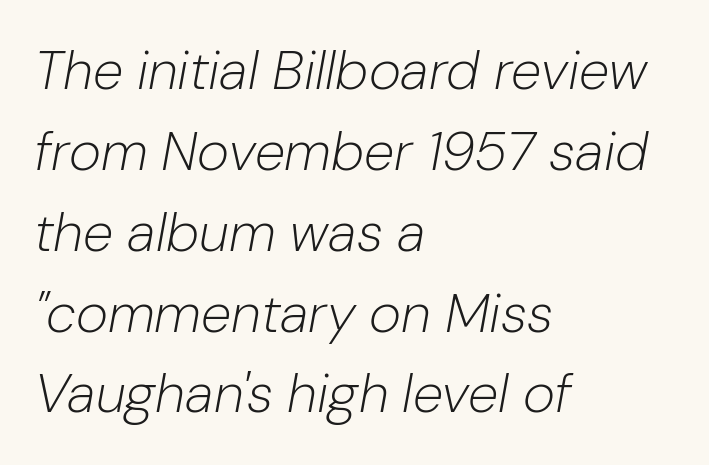
The image shows 55 px light type, italic (leaning right); set left-aligned, normal line spacing (1.47x), normal letter spacing, not underlined; low stroke contrast and a medium x-height.
